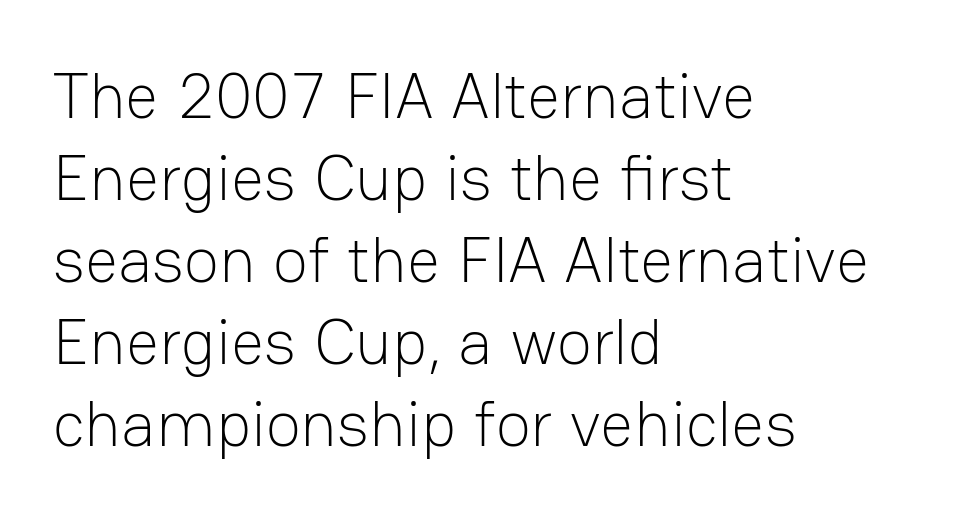
{"serif": "no", "italic": "no", "bold": "no", "weight": "light", "width": "normal", "stroke_contrast": "low", "x_height": "medium", "monospaced": "no", "underline": "no", "align": "left", "line_spacing": "normal", "line_spacing_ratio": 1.26, "letter_spacing": "normal", "letter_spacing_em": 0.0, "glyph_px": 65}
